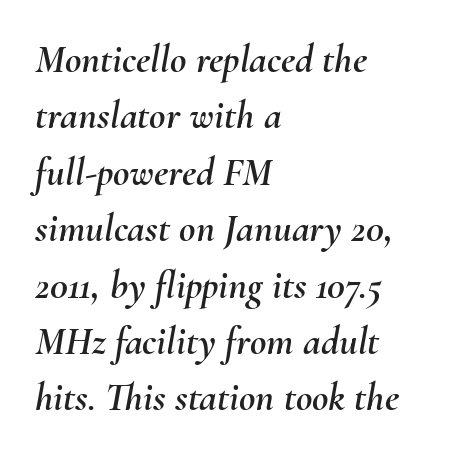
A typesetter would call this proportional, since set widths differ per character. In terms of letterspacing, this is plain default setting. The area under the type is left untouched. What's the leading like? Ordinary, nothing unusual. Designer's note — italics engaged.
